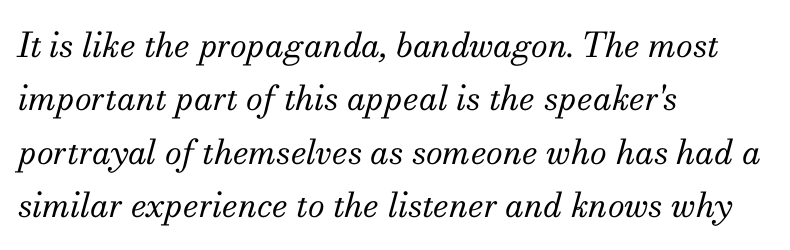
Q: Is the text bold? A: No.
Q: Is the text italic (slanted)? A: Yes, it leans right by about 13 degrees.
Q: Is the typeface a serif or a sans-serif typeface? A: Serif.
Q: Is the text underlined? A: No.
Q: How is the paragraph aligned? A: Left-aligned.
Q: Is the spacing between letters normal or unusually wide? A: Normal.
Q: Is the spacing between lines tight, normal or loose? A: Normal.
Q: Width (condensed, normal, or wide)? A: Normal.
Q: Stroke contrast? A: Medium.
Q: x-height? A: Small.
Q: Monospaced? A: No.
